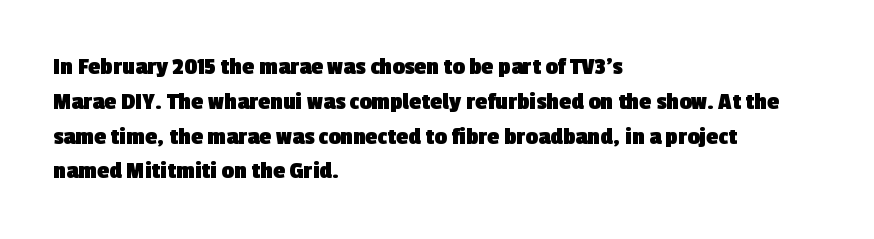
{"bold": "yes", "underline": "no", "align": "left", "line_spacing": "normal", "line_spacing_ratio": 1.45, "letter_spacing": "normal", "letter_spacing_em": 0.0, "glyph_px": 24}
